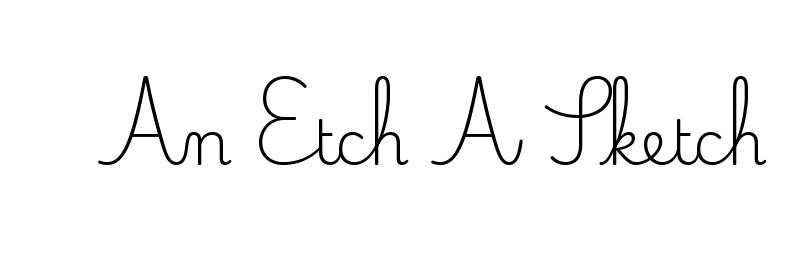
Q: Is the text bold? A: No.
Q: Is the text italic (slanted)? A: No, it is upright.
Q: Is the typeface a serif or a sans-serif typeface? A: Serif.
Q: Is the text underlined? A: No.
Q: Is the spacing between letters normal or unusually wide? A: Normal.
Q: Width (condensed, normal, or wide)? A: Normal.
Q: Stroke contrast? A: Medium.
Q: x-height? A: Small.
Q: Monospaced? A: No.
